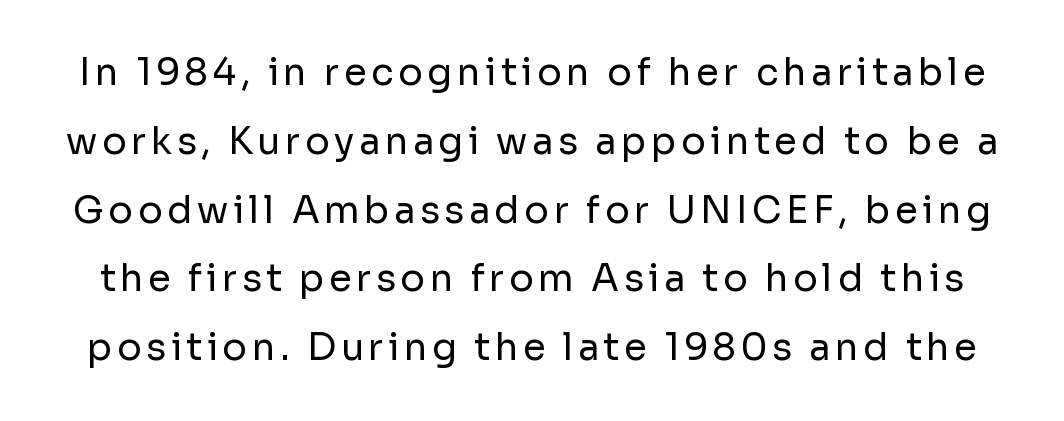
The image shows 37 px regular-weight sans-serif type, upright; set line spacing 1.86x, not underlined; low stroke contrast and a medium x-height.
